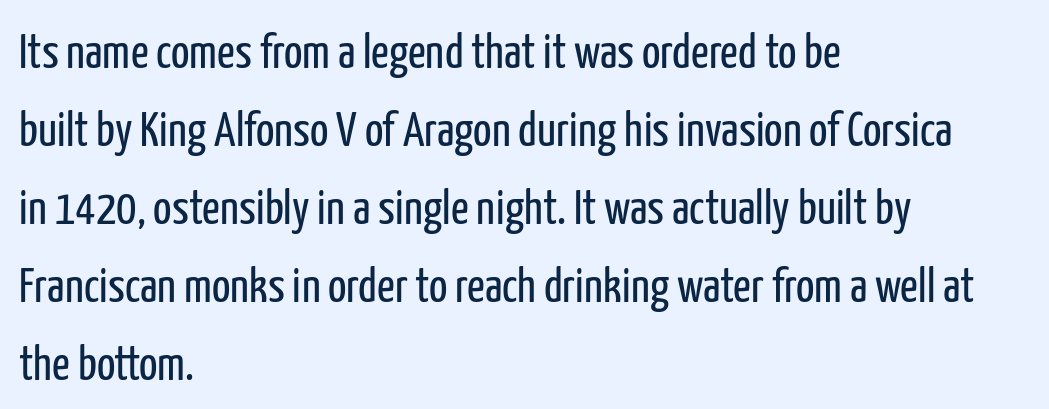
Font category for this specimen: sans-serif. The letterforms sit shoulder to shoulder at normal distance. Type without underlining. Varying glyph widths throughout — classic text-font behaviour.
